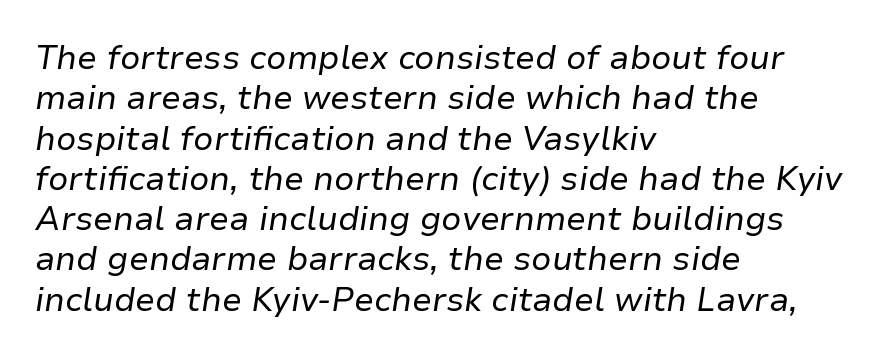
The image shows 33 px regular-weight type, italic (leaning right); set left-aligned, line spacing 1.22x, normal letter spacing, not underlined; low stroke contrast and a medium x-height.
